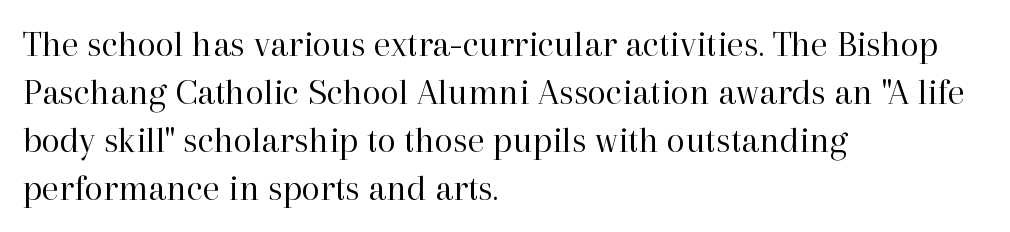
Bold? No — there's no thickening of the strokes. Successive baselines arrive at the customary interval. The rag falls on the right side of this text block. Posture: vertical.
